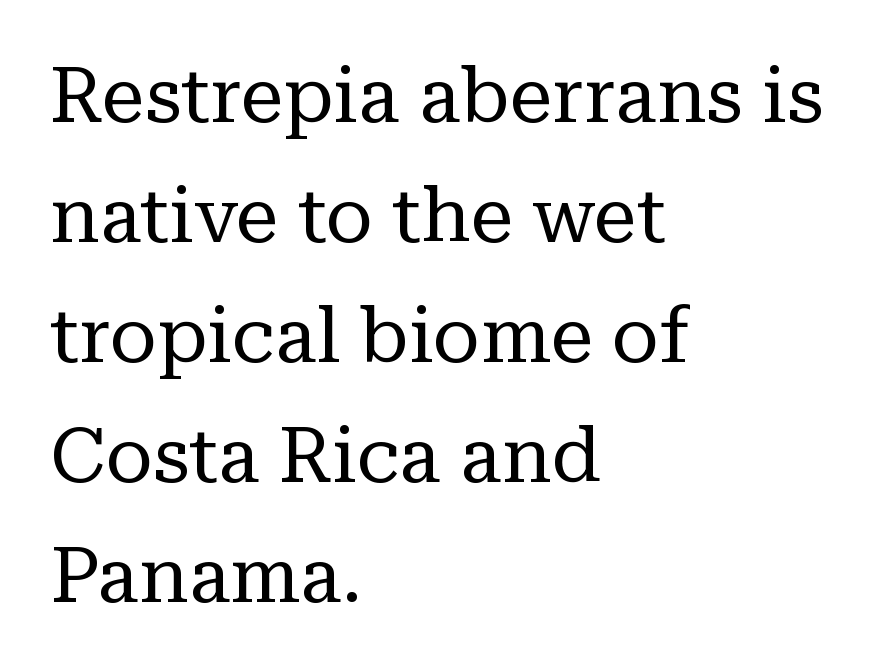
{"serif": "yes", "italic": "no", "bold": "no", "weight": "regular", "width": "normal", "stroke_contrast": "low", "x_height": "medium", "monospaced": "no", "underline": "no", "align": "left", "line_spacing": "normal", "line_spacing_ratio": 1.56, "letter_spacing": "normal", "letter_spacing_em": 0.0, "glyph_px": 77}
